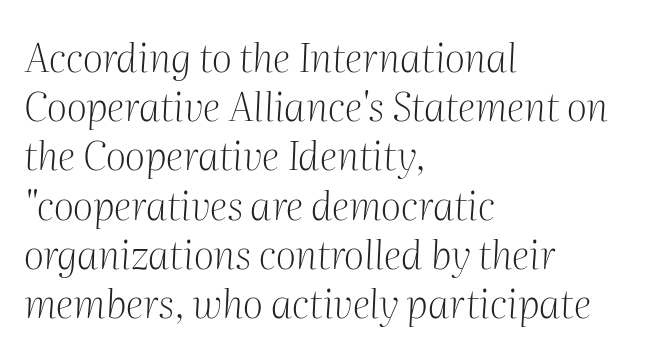
The image shows 40 px light serif type, italic (leaning right); set left-aligned, line spacing 1.23x, normal letter spacing, not underlined; medium stroke contrast and a medium x-height.
